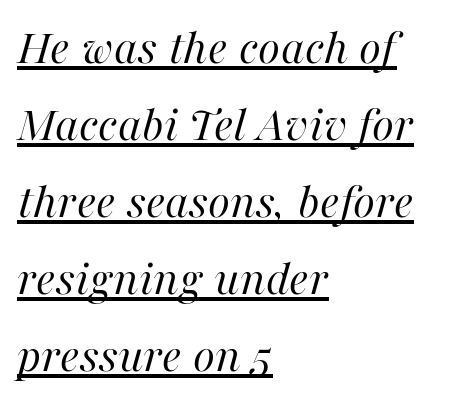
The letterforms sit shoulder to shoulder at normal distance. A quiet, ordinary-to-light weight characterises the typeface. Is there much room between lines? A standard amount, neither cramped nor airy. Does the copy run flush right? No — it runs flush left. The glyphs are accompanied by a horizontal stroke just below them. Character widths vary here, with narrow letters taking less room than wide ones.
